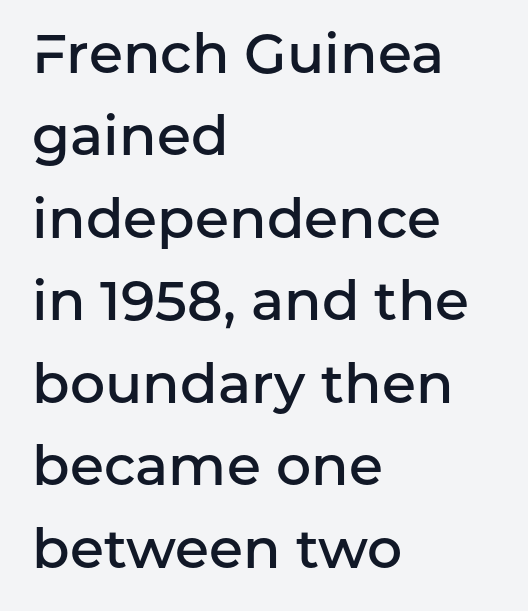
Compared with an ordinary text face, these strokes are moderately heavier — a semibold. Think of a printed novel: that variable character pitch is what you see here. The rendering anchors every line to the left-hand side. This is sans-serif lettering, the kind often seen on screens and signage. Ascenders rise straight up at ninety degrees.
